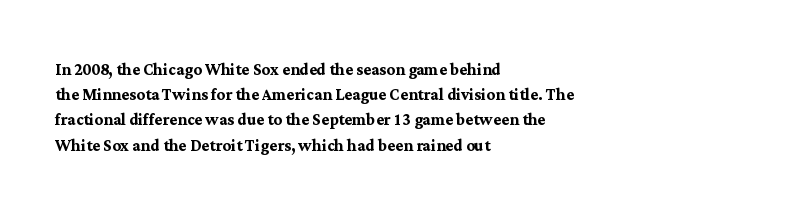
The image shows 21 px bold type, upright; set left-aligned, line spacing 1.2x, normal letter spacing, not underlined.
